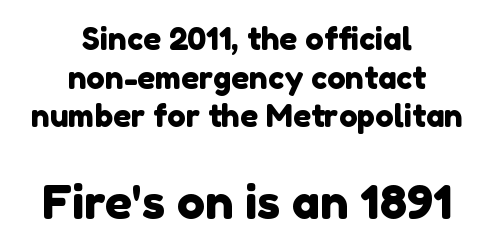
A sans-serif font was chosen for this passage. A typesetter would call this leading conventional body-copy spacing. The letterforms sit shoulder to shoulder at normal distance. The later block is typeset at a bigger size than the earlier block.
